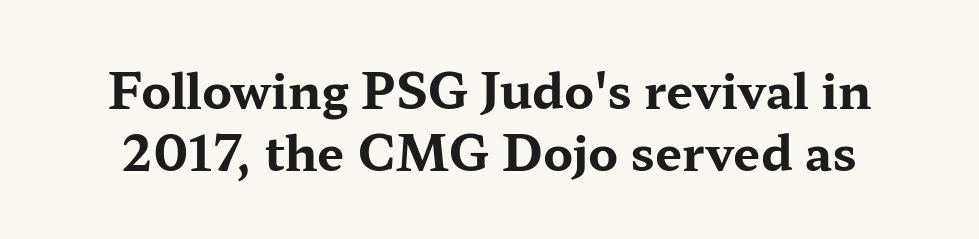
{"serif": "yes", "italic": "no", "bold": "yes", "weight": "bold", "width": "wide", "stroke_contrast": "medium", "x_height": "medium", "monospaced": "no", "underline": "no", "line_spacing": "normal", "line_spacing_ratio": 1.3, "letter_spacing": "normal", "letter_spacing_em": 0.0, "glyph_px": 48}
